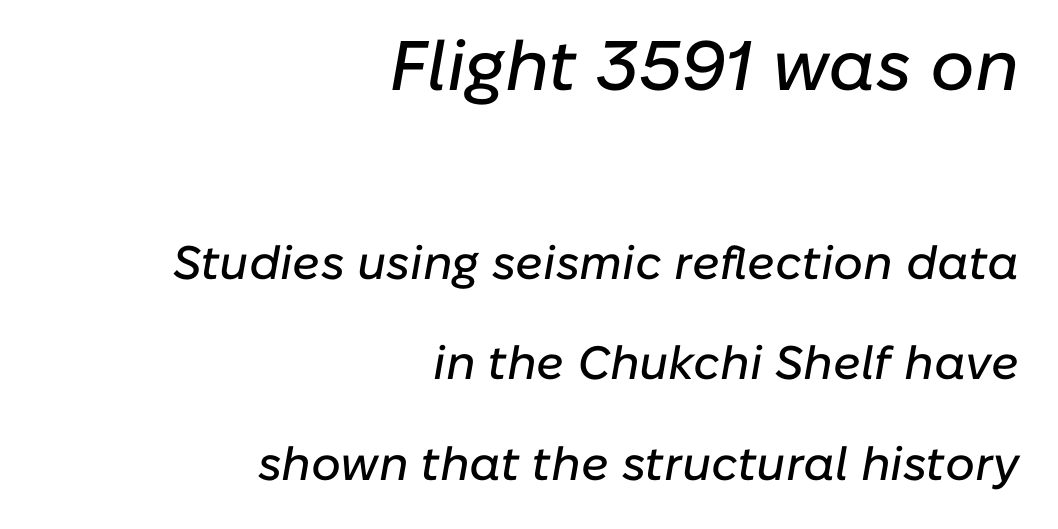
Q: Is the text italic (slanted)? A: Yes, it leans right by about 10 degrees.
Q: Is the text underlined? A: No.
Q: How is the paragraph aligned? A: Right-aligned.
Q: Is the spacing between letters normal or unusually wide? A: Normal.
Q: Is the spacing between lines tight, normal or loose? A: Loose.
Q: Which block of text is set in a larger size, the first (top) or the second (bottom)? A: The first (top) one.
Q: Width (condensed, normal, or wide)? A: Normal.
Q: Stroke contrast? A: Low.
Q: x-height? A: Medium.
Q: Monospaced? A: No.
